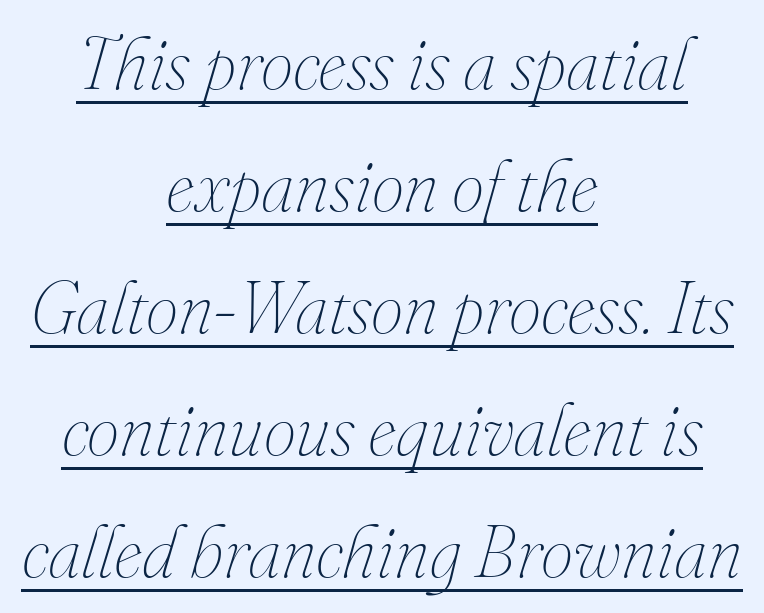
The strokes are not fattened; the text isn't bold. In CSS terms this would be text-align: center. These characters rest on top of a visible drawn line. Proportional: the letters do not fall into vertical columns. Tracking here is standard; glyphs follow each other at the usual distance. One glance says typical: line gaps are just what's usual.
